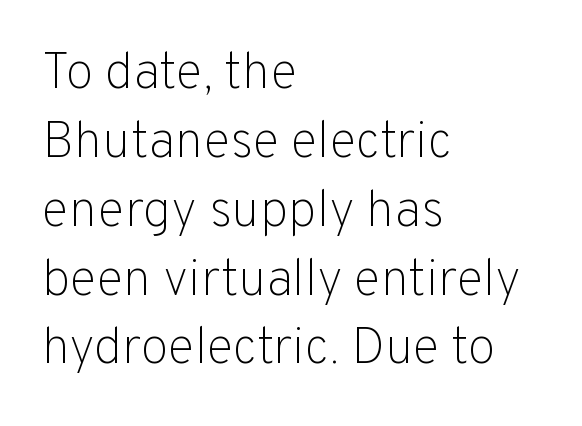
Q: Is the text bold? A: No.
Q: Is the text italic (slanted)? A: No, it is upright.
Q: Is the typeface a serif or a sans-serif typeface? A: Sans-serif.
Q: Is the text underlined? A: No.
Q: How is the paragraph aligned? A: Left-aligned.
Q: Is the spacing between letters normal or unusually wide? A: Normal.
Q: Is the spacing between lines tight, normal or loose? A: Normal.
Q: Width (condensed, normal, or wide)? A: Normal.
Q: Stroke contrast? A: Low.
Q: x-height? A: Medium.
Q: Monospaced? A: No.
